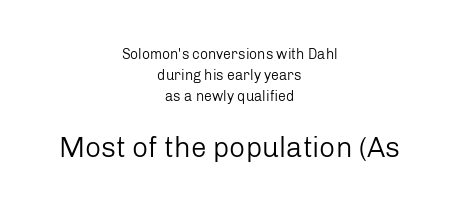
Q: Is the text bold? A: No.
Q: Is the text italic (slanted)? A: No, it is upright.
Q: Is the typeface a serif or a sans-serif typeface? A: Sans-serif.
Q: Is the text underlined? A: No.
Q: How is the paragraph aligned? A: Centered.
Q: Is the spacing between letters normal or unusually wide? A: Normal.
Q: Is the spacing between lines tight, normal or loose? A: Normal.
Q: Which block of text is set in a larger size, the first (top) or the second (bottom)? A: The second (bottom) one.
Q: Width (condensed, normal, or wide)? A: Normal.
Q: Stroke contrast? A: Low.
Q: x-height? A: Medium.
Q: Monospaced? A: No.
